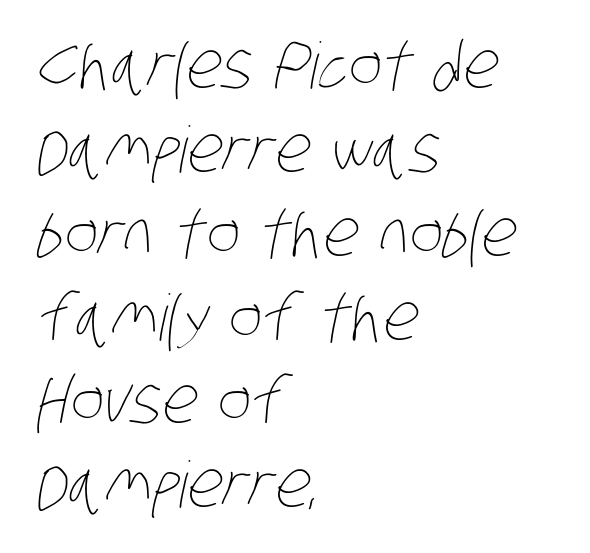
Q: Is the text bold? A: No.
Q: Is the text underlined? A: No.
Q: How is the paragraph aligned? A: Left-aligned.
Q: Is the spacing between letters normal or unusually wide? A: Normal.
Q: Is the spacing between lines tight, normal or loose? A: Normal.
Q: Width (condensed, normal, or wide)? A: Condensed.
Q: Stroke contrast? A: Low.
Q: x-height? A: Large.
Q: Monospaced? A: No.
